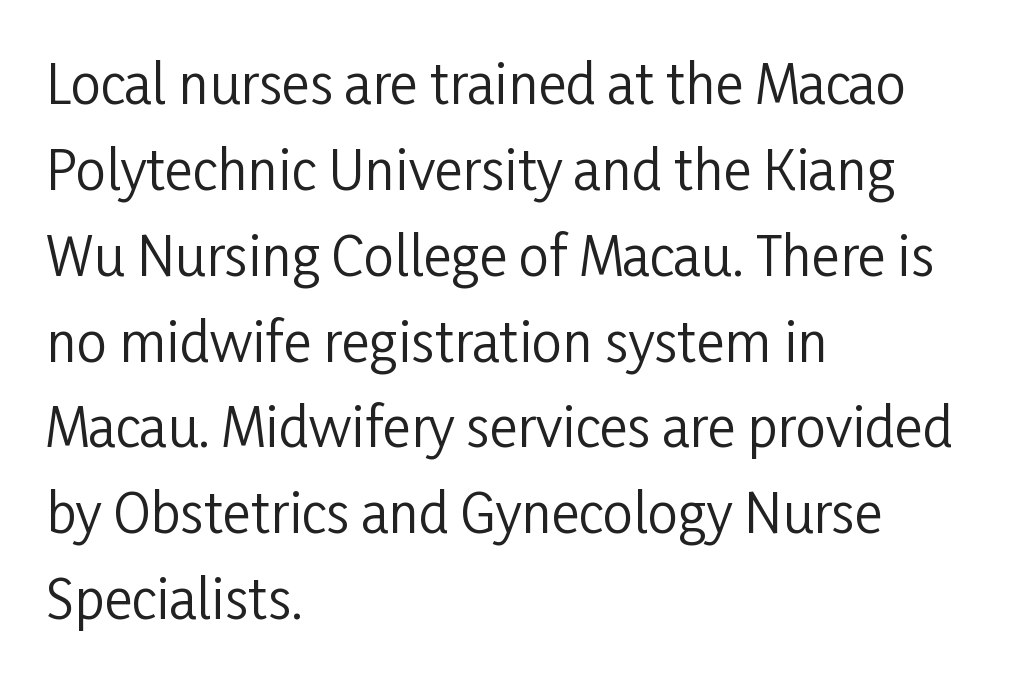
Any mark beneath the type? The region is blank. Default kerning and tracking; the words read as compact shapes. Rendered with straight, roman letterforms. Font category for this specimen: sans-serif. Is the block centered? No — it sits flush against the left margin.
